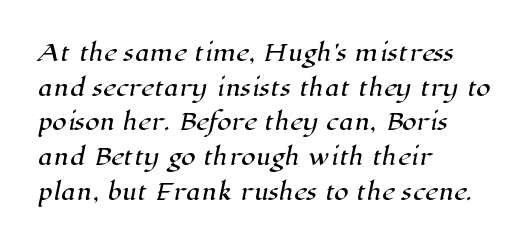
Inter-character spacing is left at the font's built-in metrics. The rendering uses a moderate line-height, typical for paragraphs. Plain, unruled lines of type. The typesetter chose a ragged-right arrangement here.
